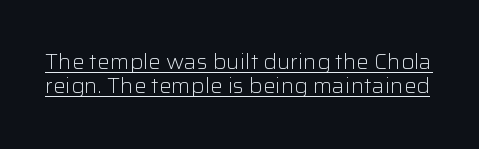
The image shows 21 px text type, upright; set tight line spacing (1.15x), normal letter spacing, underlined.
